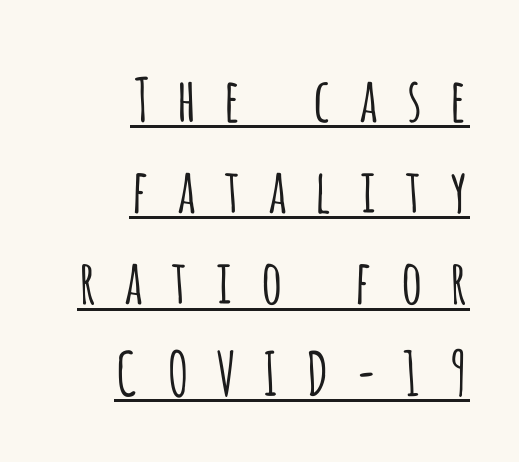
{"serif": "no", "italic": "no", "bold": "no", "weight": "light", "width": "condensed", "stroke_contrast": "low", "x_height": "large", "monospaced": "no", "underline": "yes", "align": "right", "line_spacing": "normal", "line_spacing_ratio": 1.52, "letter_spacing": "wide", "letter_spacing_em": 0.4, "glyph_px": 60}
